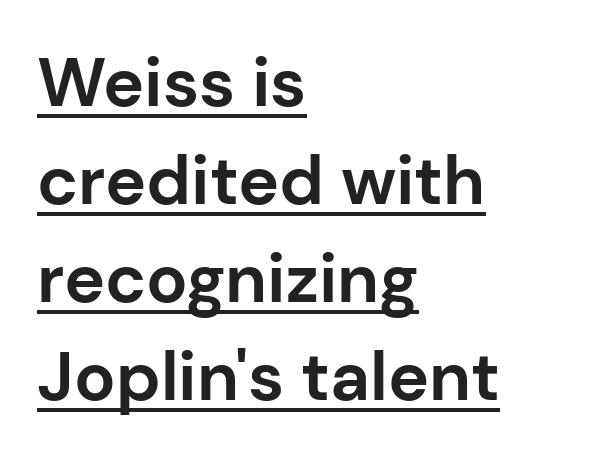
{"serif": "no", "italic": "no", "bold": "yes", "weight": "bold", "width": "normal", "stroke_contrast": "low", "x_height": "medium", "monospaced": "no", "underline": "yes", "align": "left", "line_spacing": "normal", "line_spacing_ratio": 1.42, "letter_spacing": "normal", "letter_spacing_em": 0.0, "glyph_px": 69}
